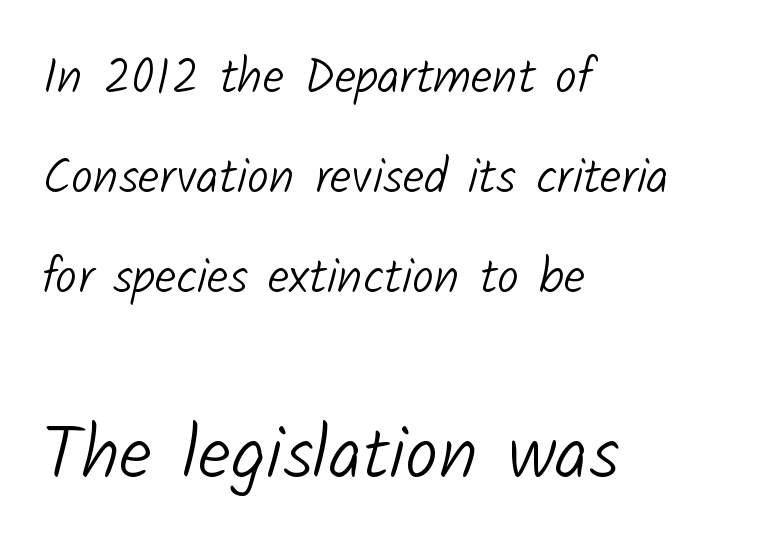
Q: Is the text bold? A: No.
Q: Is the typeface a serif or a sans-serif typeface? A: Sans-serif.
Q: Is the text underlined? A: No.
Q: How is the paragraph aligned? A: Left-aligned.
Q: Is the spacing between letters normal or unusually wide? A: Normal.
Q: Is the spacing between lines tight, normal or loose? A: Loose.
Q: Which block of text is set in a larger size, the first (top) or the second (bottom)? A: The second (bottom) one.
Q: Width (condensed, normal, or wide)? A: Normal.
Q: Stroke contrast? A: Low.
Q: x-height? A: Medium.
Q: Monospaced? A: No.
